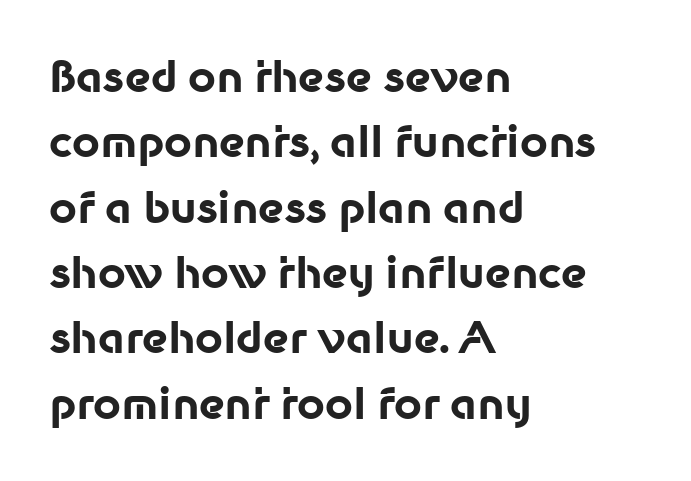
The passage shown has conventional tracking throughout. As a designer I'd log this as weight 700, bold. In terms of leading, this rendering sits right in the middle. What kind of face is this? One without serifs — a sans.
